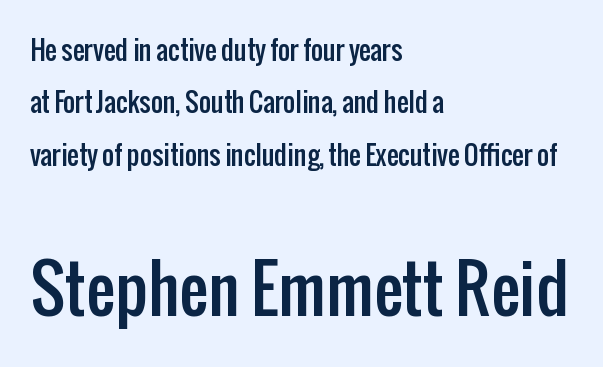
{"serif": "no", "italic": "no", "width": "condensed", "stroke_contrast": "low", "x_height": "medium", "monospaced": "no", "underline": "no", "align": "left", "line_spacing": "loose", "line_spacing_ratio": 2.01, "letter_spacing": "normal", "letter_spacing_em": 0.0, "larger_block": "second", "size_ratio": 2.5, "glyph_px": 65}
